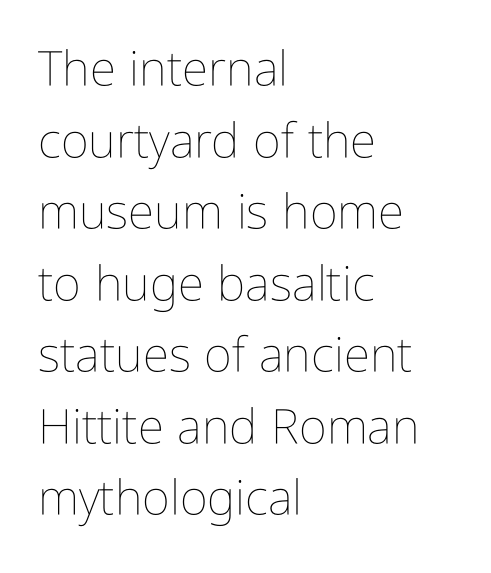
The image shows 48 px thin, condensed type, upright; set left-aligned, normal line spacing (1.49x), normal letter spacing, not underlined; low stroke contrast and a medium x-height.
